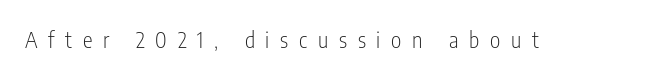
The image shows 22 px text type, upright; set unusually wide letter spacing (+0.49 em), not underlined.
